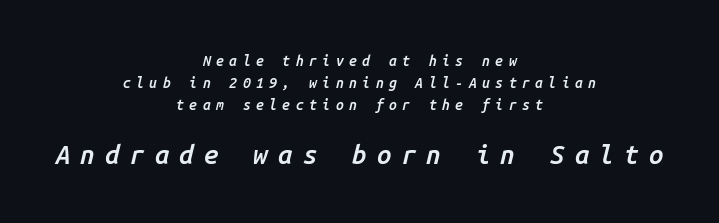
Q: Is the text bold? A: Semi-bold.
Q: Is the text italic (slanted)? A: Yes, it leans right by about 14 degrees.
Q: Is the text underlined? A: No.
Q: How is the paragraph aligned? A: Centered.
Q: Is the spacing between letters normal or unusually wide? A: Unusually wide.
Q: Is the spacing between lines tight, normal or loose? A: Normal.
Q: Which block of text is set in a larger size, the first (top) or the second (bottom)? A: The second (bottom) one.
